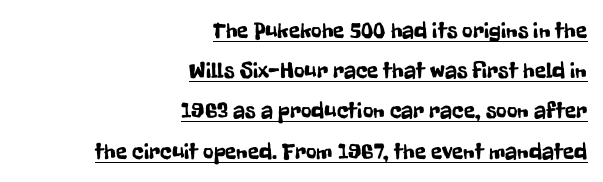
The image shows 23 px text type, upright; set right-aligned, line spacing 1.75x, normal letter spacing, underlined.
